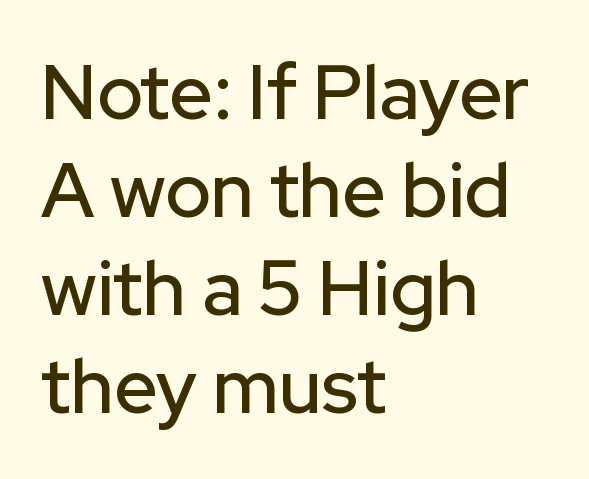
Q: Is the text italic (slanted)? A: No, it is upright.
Q: Is the typeface a serif or a sans-serif typeface? A: Sans-serif.
Q: Is the text underlined? A: No.
Q: How is the paragraph aligned? A: Left-aligned.
Q: Is the spacing between letters normal or unusually wide? A: Normal.
Q: Is the spacing between lines tight, normal or loose? A: Normal.
Q: Width (condensed, normal, or wide)? A: Normal.
Q: Stroke contrast? A: Low.
Q: x-height? A: Medium.
Q: Monospaced? A: No.
